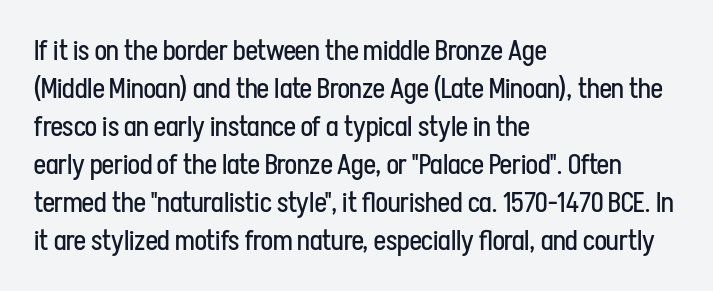
Typeset ragged right — the left edge is the straight one. Spacing verdict: proportional, widths tailored to each character. The typeface has the unassuming heft of standard copy or less. Every character sits straight up, as roman type does.
